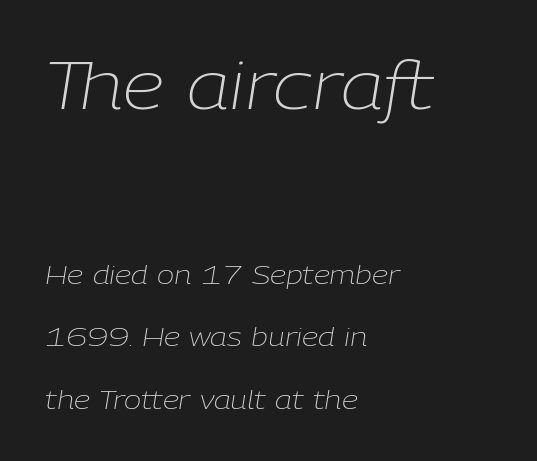
{"italic": "yes", "lean": "right", "slant_degrees": 9, "bold": "no", "weight": "light", "width": "normal", "stroke_contrast": "low", "x_height": "medium", "monospaced": "no", "underline": "no", "align": "left", "line_spacing": "loose", "line_spacing_ratio": 2.42, "letter_spacing": "normal", "letter_spacing_em": 0.0, "larger_block": "first", "size_ratio": 2.54, "glyph_px": 66}
